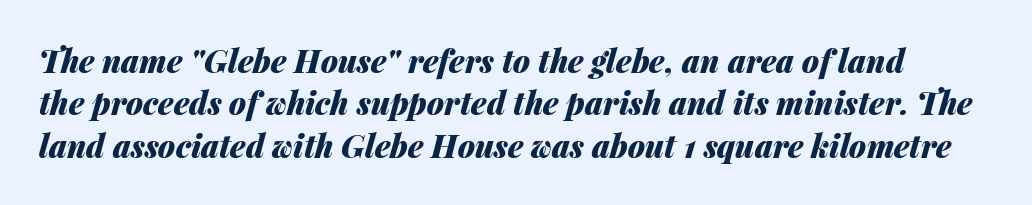
Q: Is the text bold? A: Yes.
Q: Is the text italic (slanted)? A: Yes, it leans right by about 14 degrees.
Q: Is the text underlined? A: No.
Q: Is the spacing between letters normal or unusually wide? A: Normal.
Q: Is the spacing between lines tight, normal or loose? A: Normal.
Q: Width (condensed, normal, or wide)? A: Normal.
Q: Stroke contrast? A: Medium.
Q: x-height? A: Medium.
Q: Monospaced? A: No.
